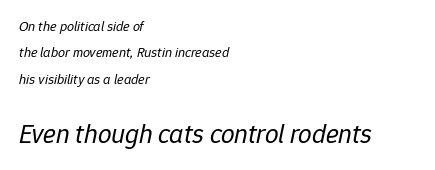
{"italic": "yes", "lean": "right", "slant_degrees": 12, "bold": "no", "underline": "no", "align": "left", "line_spacing_ratio": 1.88, "letter_spacing": "normal", "letter_spacing_em": 0.0, "larger_block": "second", "size_ratio": 1.93, "glyph_px": 27}
